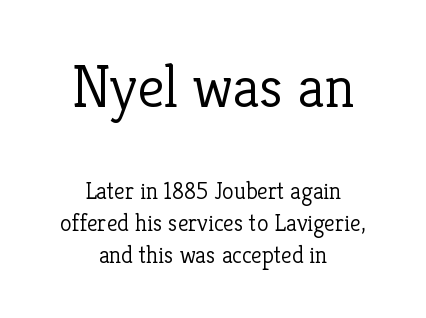
The image shows 60 px light serif type, upright; set centered, normal line spacing (1.32x), normal letter spacing, not underlined; the first (top) block is 2.5x larger; low stroke contrast and a medium x-height.
